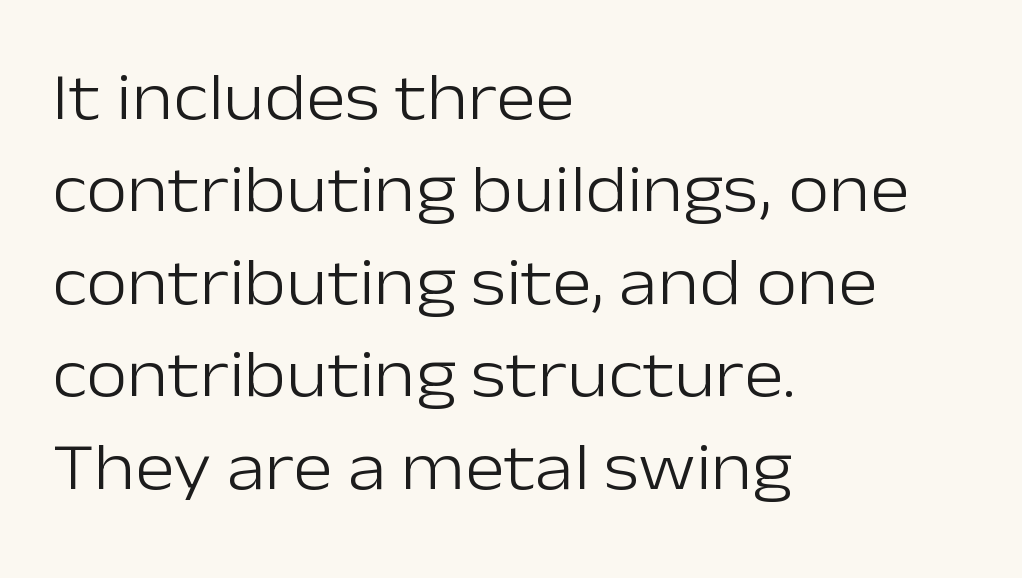
The image shows 67 px light sans-serif type, upright; set left-aligned, normal line spacing (1.38x), normal letter spacing, not underlined; low stroke contrast and a medium x-height.
